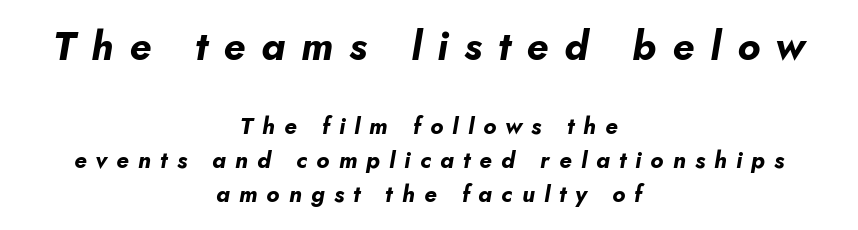
{"italic": "yes", "lean": "right", "slant_degrees": 10, "bold": "yes", "weight": "bold", "width": "normal", "stroke_contrast": "low", "x_height": "small", "monospaced": "no", "underline": "no", "align": "center", "line_spacing": "normal", "line_spacing_ratio": 1.49, "letter_spacing": "wide", "letter_spacing_em": 0.4, "larger_block": "first", "size_ratio": 1.74, "glyph_px": 40}
